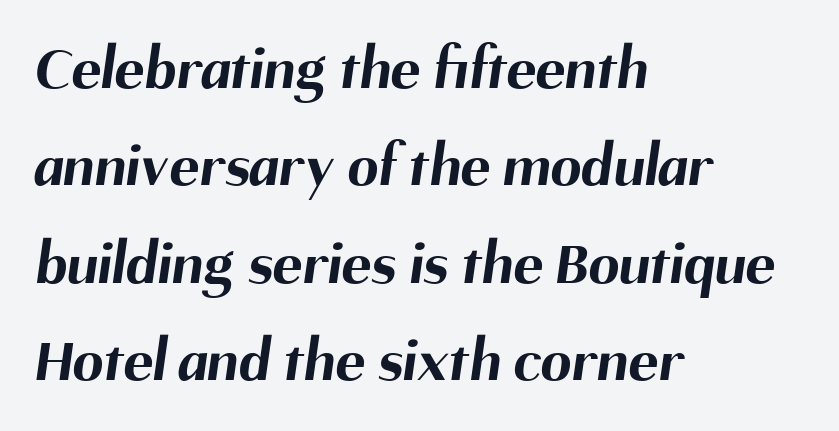
{"serif": "no", "bold": "yes", "weight": "bold", "width": "normal", "stroke_contrast": "medium", "x_height": "medium", "monospaced": "no", "underline": "no", "align": "left", "line_spacing": "normal", "line_spacing_ratio": 1.57, "letter_spacing": "normal", "letter_spacing_em": 0.0, "glyph_px": 62}
